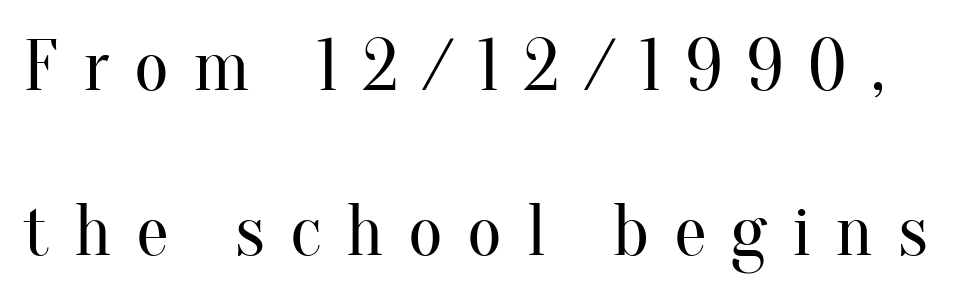
The image shows 74 px regular-weight serif type, upright; set loose line spacing (2.23x), unusually wide letter spacing (+0.33 em), not underlined; medium stroke contrast and a small x-height.
